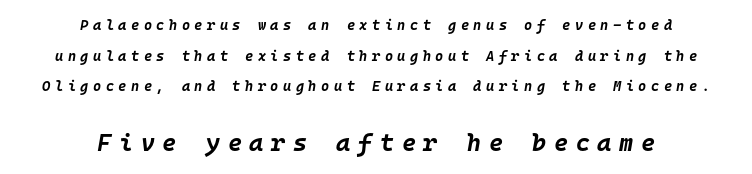
If you measured baseline to baseline, you'd find a long distance. Pretty heavy lettering here — definitely bold. Alignment: centered. The glyphs are unaccompanied by any horizontal stroke below them. Glyph-to-glyph distance is far greater than everyday printed text.
